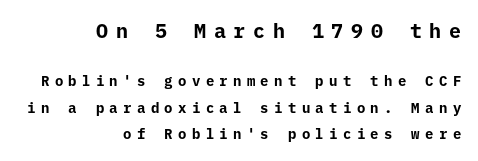
Ordinary non-slanted type is in use. The first block has been scaled up relative to the second. Strokes here are thick enough to call this a true bold. Reading down the column, the eye jumps a long way to each next line.
